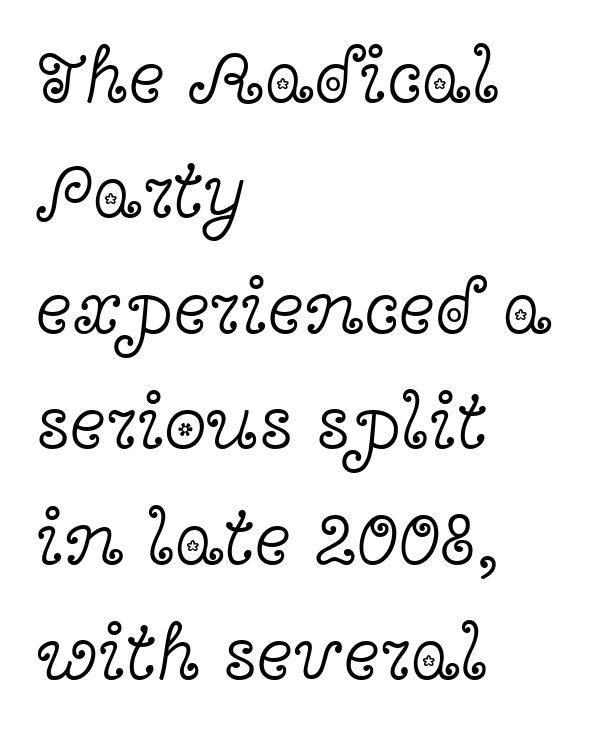
The image shows 77 px light, wide serif type, upright; set left-aligned, normal line spacing (1.5x), normal letter spacing, not underlined; a medium x-height.
